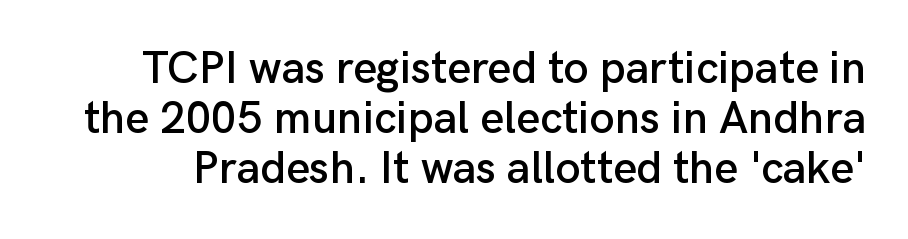
Q: Is the text italic (slanted)? A: No, it is upright.
Q: Is the typeface a serif or a sans-serif typeface? A: Sans-serif.
Q: Is the text underlined? A: No.
Q: Is the spacing between letters normal or unusually wide? A: Normal.
Q: Is the spacing between lines tight, normal or loose? A: Tight.
Q: Width (condensed, normal, or wide)? A: Normal.
Q: Stroke contrast? A: Low.
Q: x-height? A: Medium.
Q: Monospaced? A: No.
